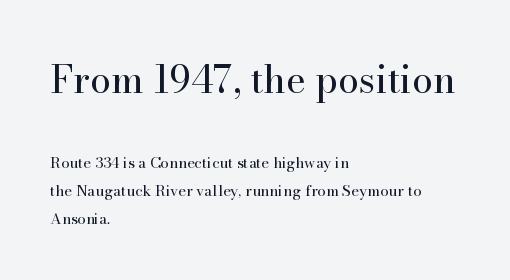
{"serif": "yes", "italic": "no", "bold": "no", "weight": "regular", "width": "normal", "stroke_contrast": "high", "x_height": "small", "monospaced": "no", "underline": "no", "align": "left", "line_spacing_ratio": 1.86, "letter_spacing": "normal", "letter_spacing_em": 0.0, "larger_block": "first", "size_ratio": 2.53, "glyph_px": 38}
